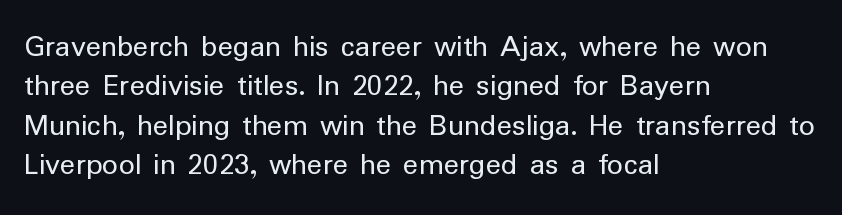
Nothing heavy about these letters — not bold at all. Each row of text sits above clean, open space. A student would call this left alignment; a typographer would say flush left, rag right. No feet cap the strokes, marking this as sans-serif type.
